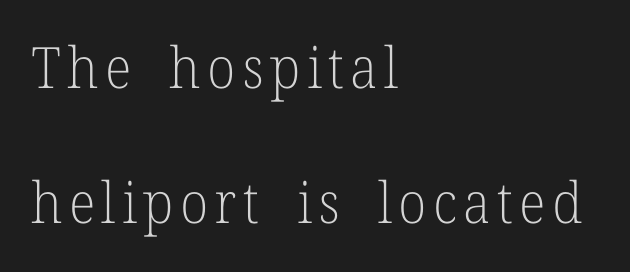
The image shows 57 px light serif type, upright; set left-aligned, loose line spacing (2.36x), not underlined; low stroke contrast and a medium x-height.
